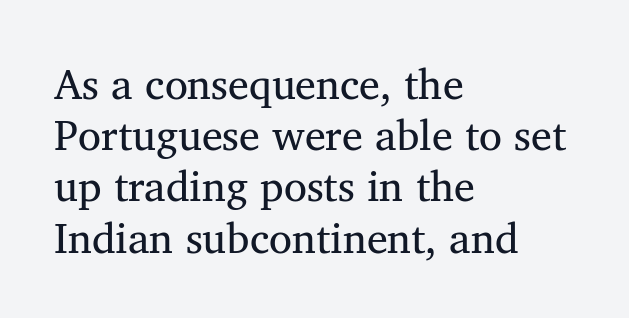
Q: Is the text bold? A: No.
Q: Is the text italic (slanted)? A: No, it is upright.
Q: Is the typeface a serif or a sans-serif typeface? A: Serif.
Q: Is the text underlined? A: No.
Q: How is the paragraph aligned? A: Left-aligned.
Q: Is the spacing between letters normal or unusually wide? A: Normal.
Q: Width (condensed, normal, or wide)? A: Normal.
Q: Stroke contrast? A: Medium.
Q: x-height? A: Medium.
Q: Monospaced? A: No.
